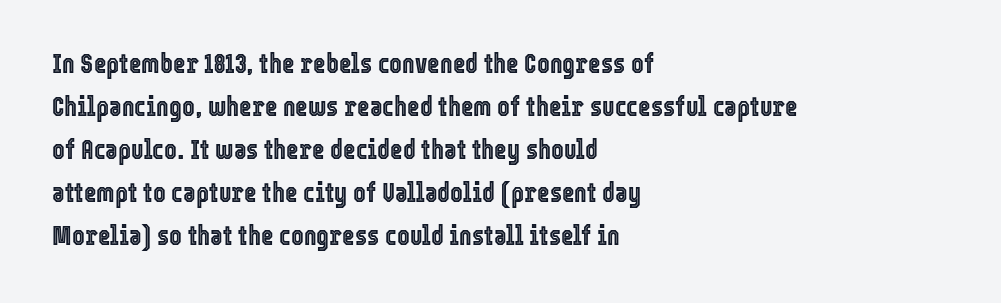
Q: Is the text italic (slanted)? A: No, it is upright.
Q: Is the text underlined? A: No.
Q: How is the paragraph aligned? A: Left-aligned.
Q: Is the spacing between letters normal or unusually wide? A: Normal.
Q: Is the spacing between lines tight, normal or loose? A: Normal.
